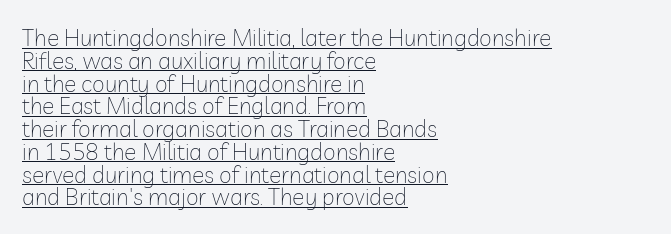
{"italic": "no", "bold": "no", "underline": "yes", "align": "left", "line_spacing": "tight", "line_spacing_ratio": 0.99, "letter_spacing": "normal", "letter_spacing_em": 0.0, "glyph_px": 23}
